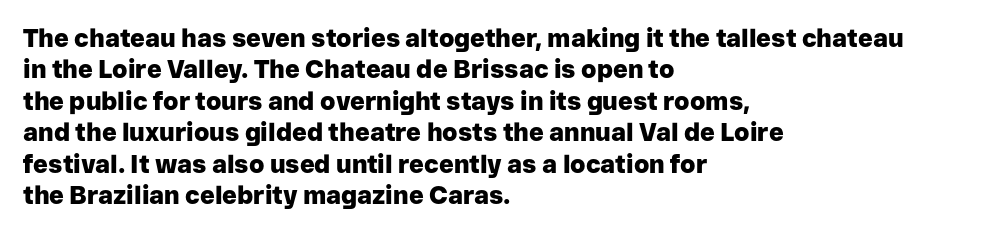
Horizontal alignment here is leftward, the default for most running prose. These lines were composed using upright roman letters. Quick note: underline off. Words appear dense and cohesive because spacing is normal. Honestly, the row spacing looks completely unremarkable. Heft: maximum for text — a bold.
